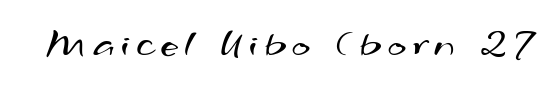
Varying glyph widths throughout — classic text-font behaviour. Underline: absent. No chunkiness to these letters — they're not bold. In terms of letterform style, serifs are entirely absent.
